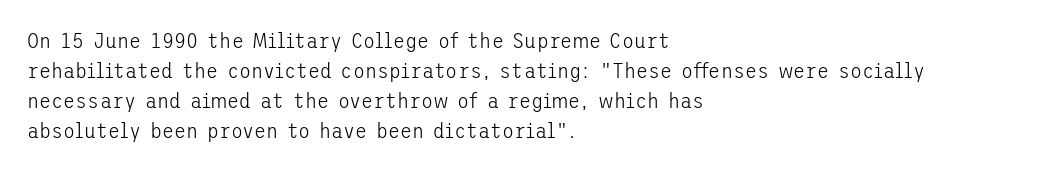
Reading down the column, the eye jumps a familiar distance to each next line. Left-aligned paragraph, ragged on the right. Check under the words: just untouched page. Nope, not italic — everything's standing straight.
